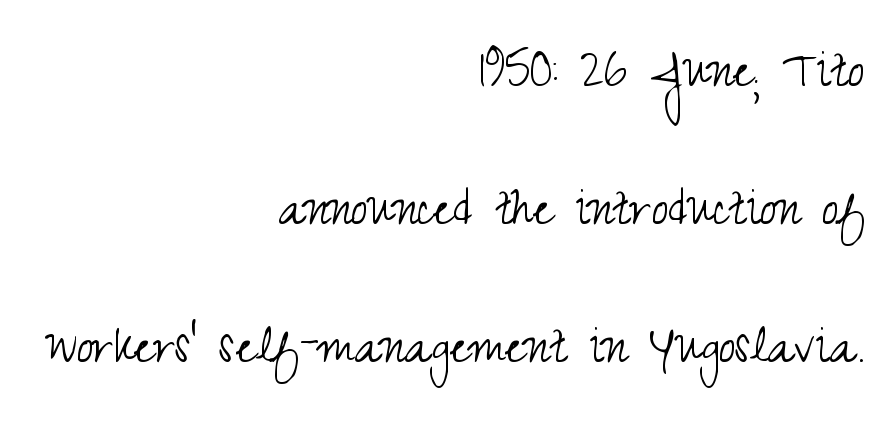
{"serif": "no", "italic": "no", "bold": "no", "weight": "light", "width": "condensed", "stroke_contrast": "medium", "x_height": "small", "monospaced": "no", "underline": "no", "align": "right", "line_spacing": "loose", "line_spacing_ratio": 2.3, "letter_spacing": "normal", "letter_spacing_em": 0.0, "glyph_px": 60}
